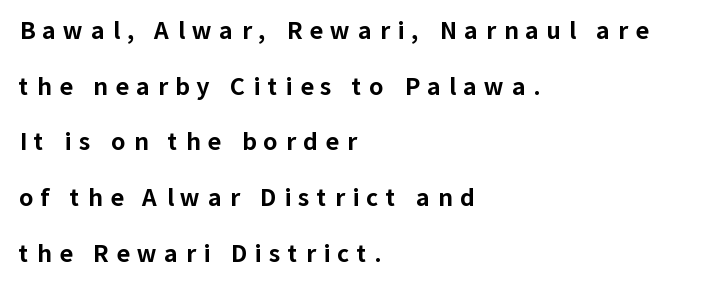
The image shows 23 px bold type, upright; set left-aligned, loose line spacing (2.42x), unusually wide letter spacing (+0.33 em), not underlined.
